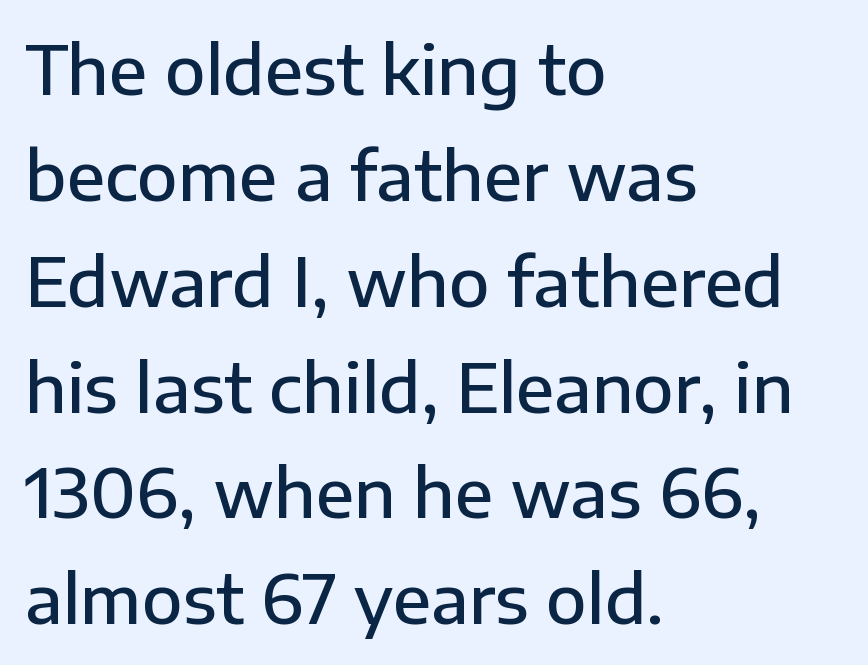
The image shows 67 px semibold sans-serif type, upright; set left-aligned, normal line spacing (1.58x), normal letter spacing, not underlined; low stroke contrast and a medium x-height.
